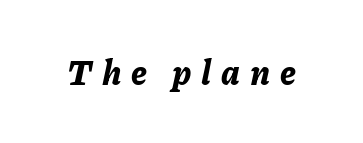
The strokes are fattened all the way to bold. Rendered with sloped, italic letterforms. What stands out about the letter spacing? Its width — letters are far apart. Check the space under the baseline: it is left empty. Proportional: the letters do not fall into vertical columns.
